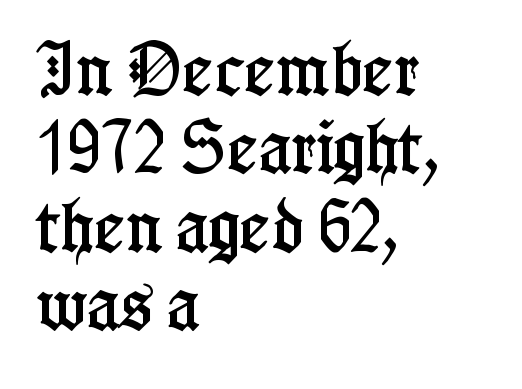
Baseline-to-baseline distance is the conventional proportion of letter height. Check the space under the baseline: it is left empty. Line beginnings align vertically; line endings do not. The designer went with a serif here, giving each stem small feet.
